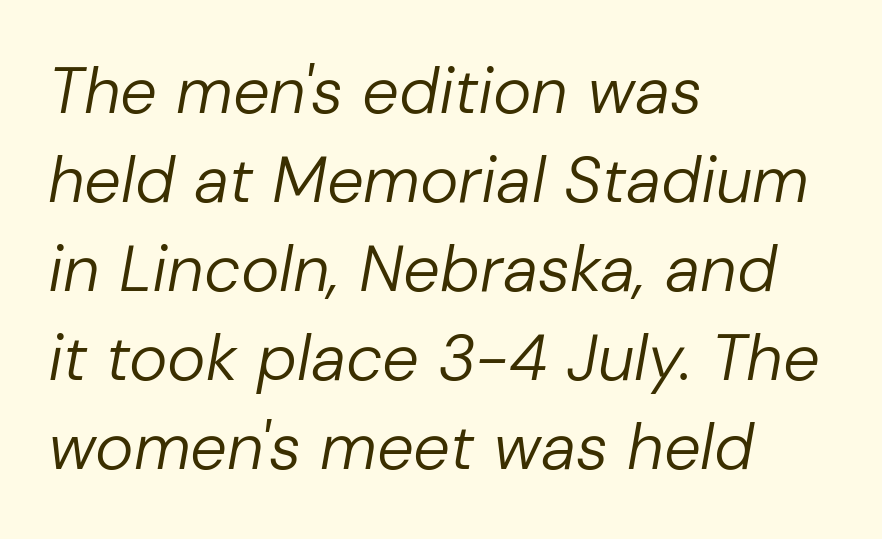
Q: Is the text bold? A: No.
Q: Is the text italic (slanted)? A: Yes, it leans right by about 10 degrees.
Q: Is the text underlined? A: No.
Q: How is the paragraph aligned? A: Left-aligned.
Q: Is the spacing between letters normal or unusually wide? A: Normal.
Q: Is the spacing between lines tight, normal or loose? A: Normal.
Q: Width (condensed, normal, or wide)? A: Normal.
Q: Stroke contrast? A: Low.
Q: x-height? A: Medium.
Q: Monospaced? A: No.
